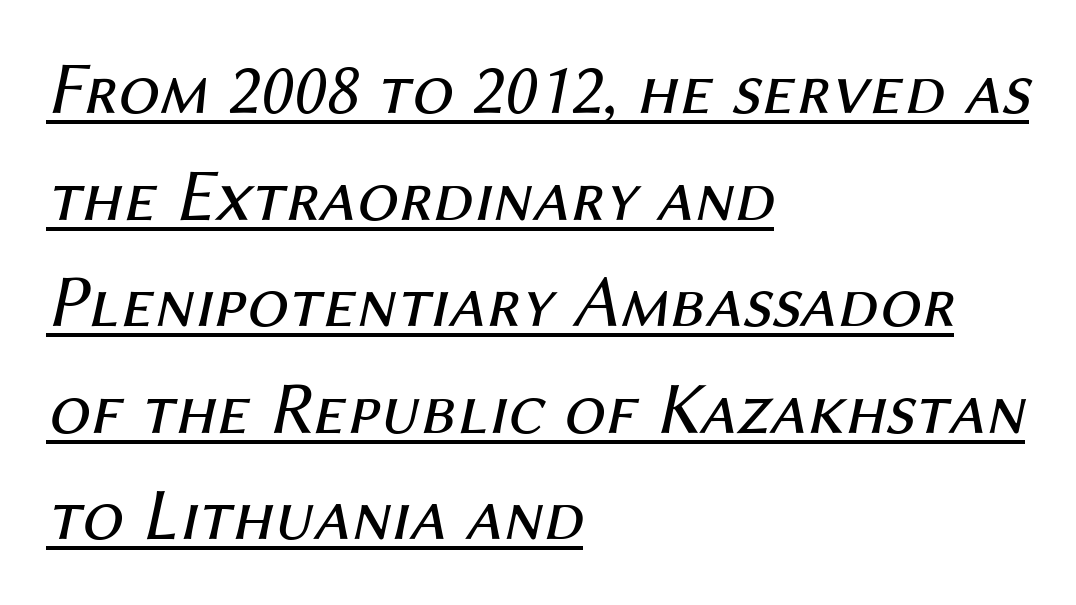
The image shows 74 px regular-weight type, italic (leaning right); set left-aligned, normal line spacing (1.44x), normal letter spacing, underlined; medium stroke contrast and a medium x-height.
